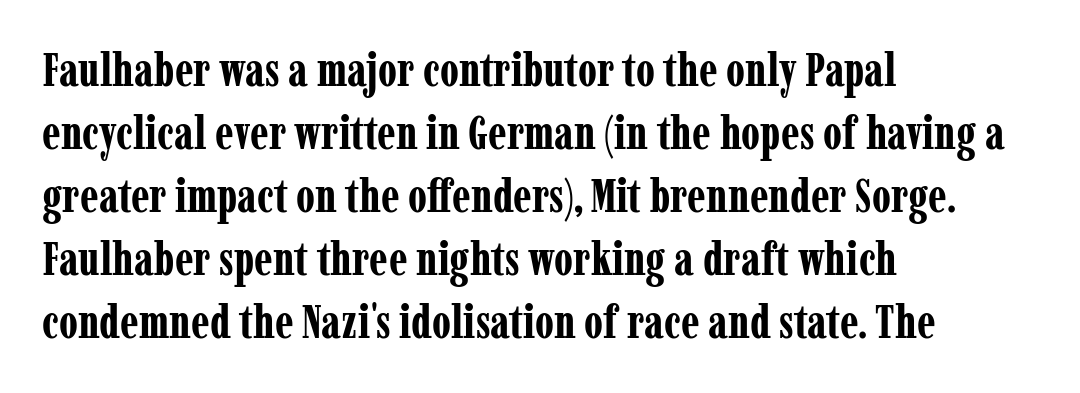
{"serif": "yes", "italic": "no", "bold": "yes", "weight": "bold", "width": "condensed", "stroke_contrast": "low", "x_height": "medium", "monospaced": "no", "underline": "no", "align": "left", "line_spacing": "normal", "line_spacing_ratio": 1.37, "letter_spacing": "normal", "letter_spacing_em": 0.0, "glyph_px": 46}
